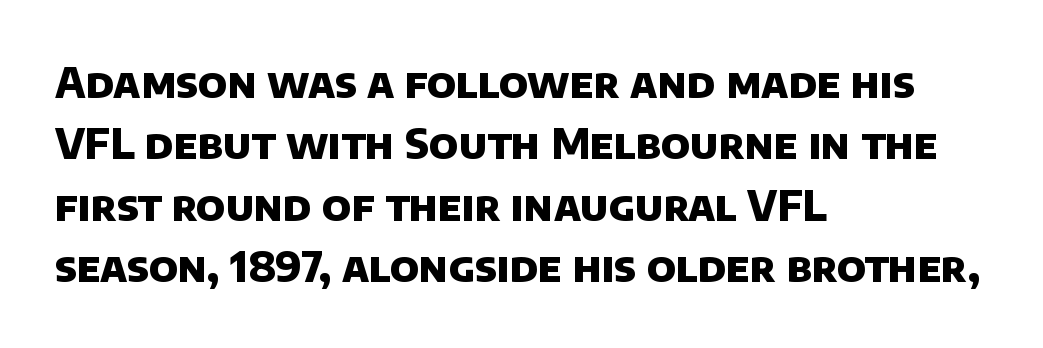
Set as a true bold cut, around the 700 mark. This block has exactly the height ordinary leading produces. Check the space under the baseline: it is left empty. Left-aligned paragraph, ragged on the right. Nothing unusual about the tracking: characters are spaced as the font intends.
